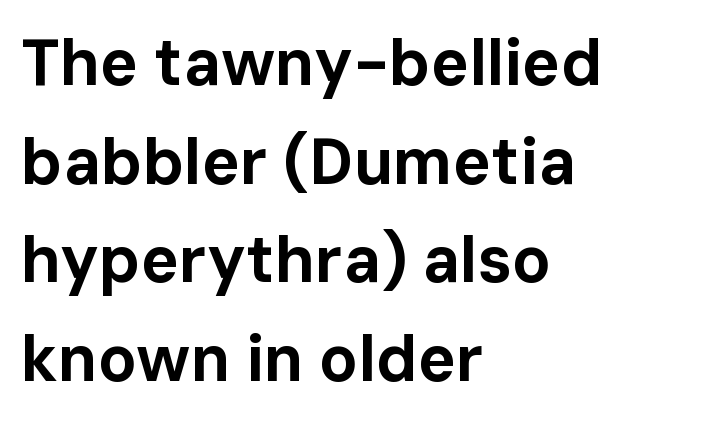
The image shows 64 px bold sans-serif type, upright; set left-aligned, normal line spacing (1.54x), normal letter spacing, not underlined; low stroke contrast and a medium x-height.
